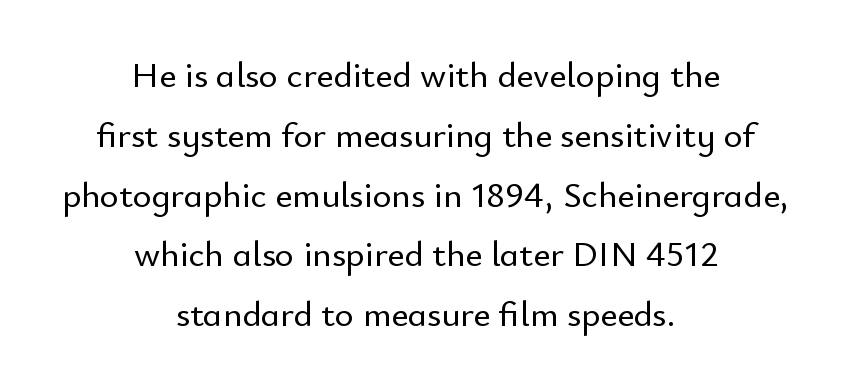
This sample uses plain, unmodified letter spacing. Check where the strokes stop: nothing finishes them off — pure sans. The rendering uses a moderate line-height, typical for paragraphs. Short and long lines alike share a common midpoint. Is there any slant? The stems are plumb.
